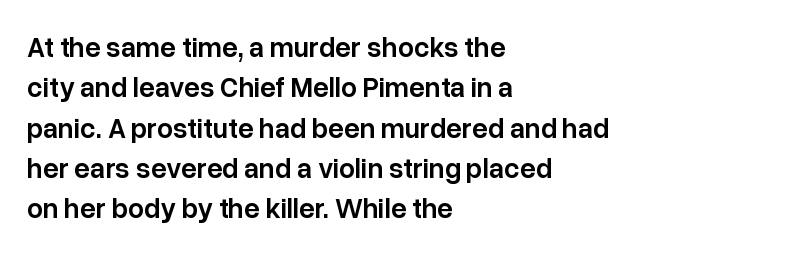
Each letter keeps its own natural width here, so spacing adapts to shape. No italicization has been applied; the sample stays upright. Each new line begins a customary step beneath the previous one. Rule under the text: the space is simply empty. Caption: standard tracking, unaltered.
